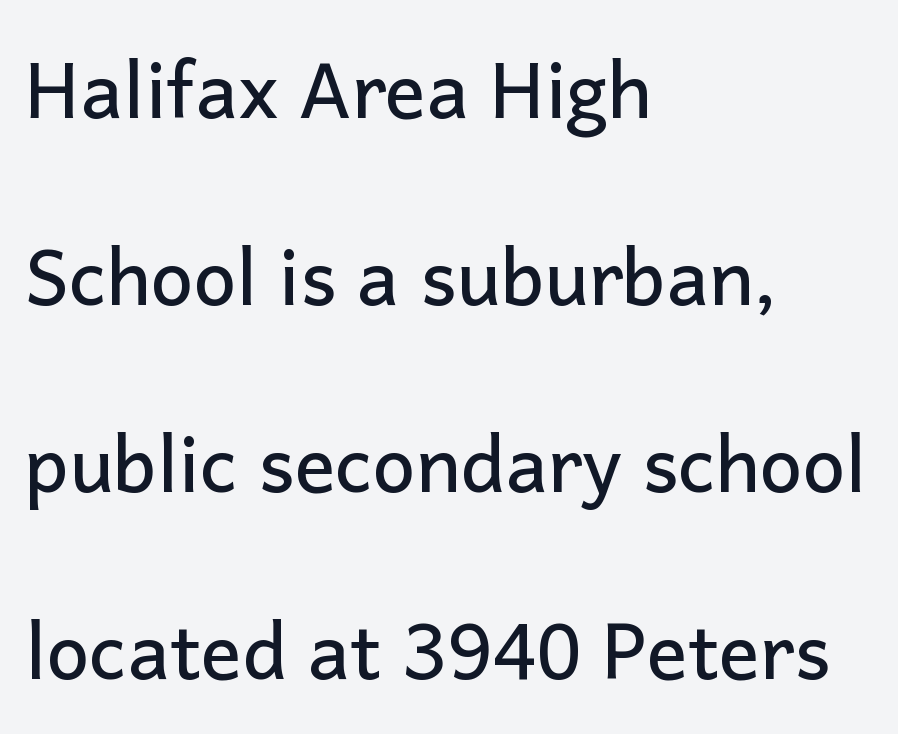
{"serif": "no", "italic": "no", "width": "normal", "stroke_contrast": "low", "x_height": "medium", "monospaced": "no", "underline": "no", "align": "left", "line_spacing": "loose", "line_spacing_ratio": 2.46, "letter_spacing": "normal", "letter_spacing_em": 0.0, "glyph_px": 76}
